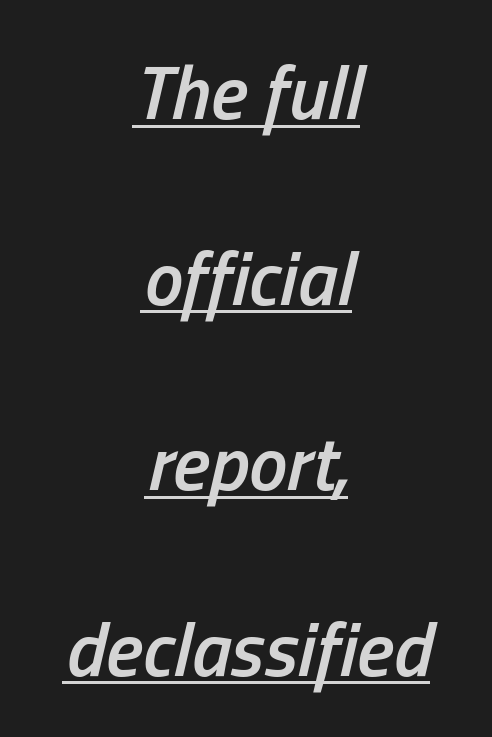
A typesetter would mark this as italic. A baseline rule has been typeset under these characters. Observe the ordinary spacing: letters are neighbours, not strangers. You could not count columns in this text — the font is proportionally spaced. This sample trades compactness for vertical openness between lines. The face used here is a semibold: visibly heavier than regular, lighter than bold.
